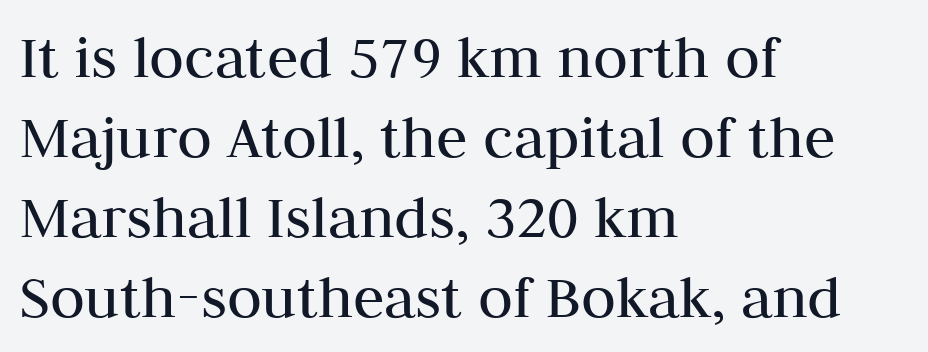
Q: Is the text bold? A: No.
Q: Is the text italic (slanted)? A: No, it is upright.
Q: Is the typeface a serif or a sans-serif typeface? A: Serif.
Q: Is the text underlined? A: No.
Q: How is the paragraph aligned? A: Left-aligned.
Q: Is the spacing between letters normal or unusually wide? A: Normal.
Q: Is the spacing between lines tight, normal or loose? A: Normal.
Q: Width (condensed, normal, or wide)? A: Normal.
Q: Stroke contrast? A: Medium.
Q: x-height? A: Medium.
Q: Monospaced? A: No.
